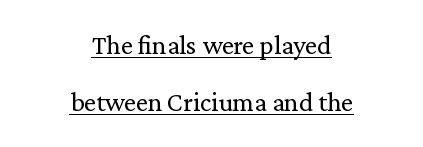
Q: Is the text bold? A: No.
Q: Is the text italic (slanted)? A: No, it is upright.
Q: Is the text underlined? A: Yes.
Q: How is the paragraph aligned? A: Centered.
Q: Is the spacing between letters normal or unusually wide? A: Normal.
Q: Is the spacing between lines tight, normal or loose? A: Loose.
